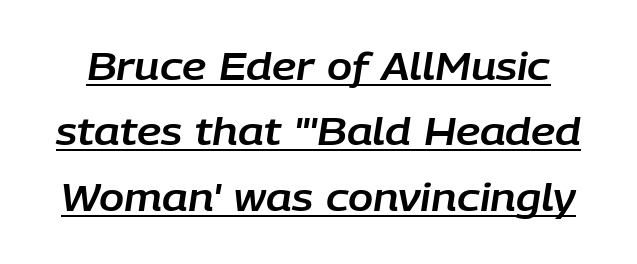
Q: Is the text italic (slanted)? A: Yes, it leans right by about 9 degrees.
Q: Is the text underlined? A: Yes.
Q: Is the spacing between letters normal or unusually wide? A: Normal.
Q: Width (condensed, normal, or wide)? A: Normal.
Q: Stroke contrast? A: Low.
Q: x-height? A: Large.
Q: Monospaced? A: No.
